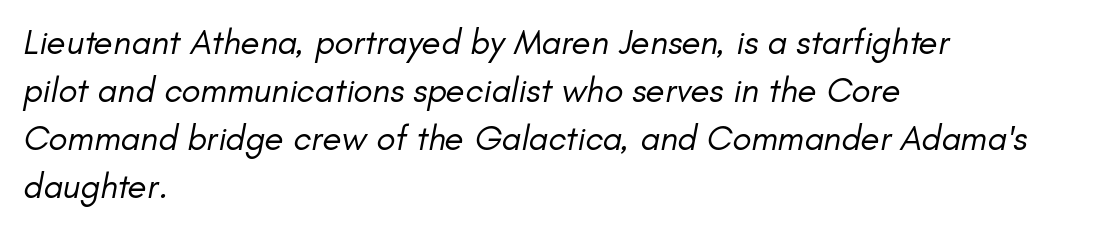
The image shows 35 px regular-weight type, italic (leaning right); set left-aligned, normal line spacing (1.37x), normal letter spacing, not underlined; low stroke contrast and a small x-height.
